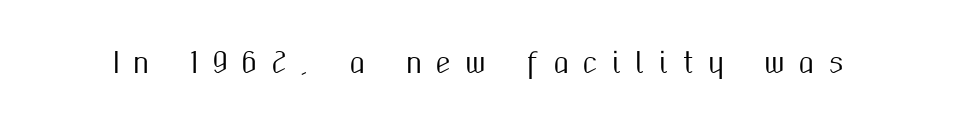
{"serif": "no", "italic": "no", "width": "condensed", "stroke_contrast": "medium", "x_height": "medium", "monospaced": "no", "underline": "no", "letter_spacing": "wide", "letter_spacing_em": 0.49, "glyph_px": 28}
